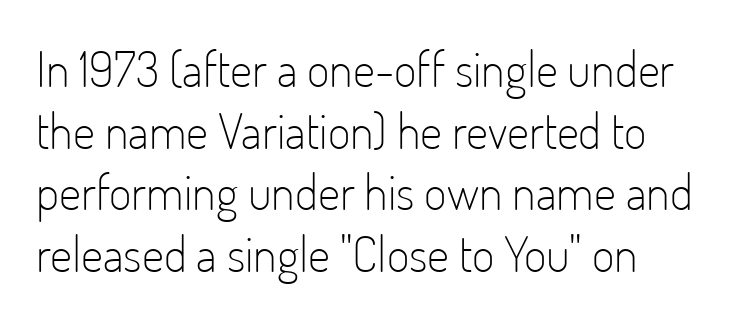
{"serif": "no", "italic": "no", "bold": "no", "weight": "light", "width": "condensed", "stroke_contrast": "low", "x_height": "small", "monospaced": "no", "underline": "no", "align": "left", "line_spacing": "normal", "line_spacing_ratio": 1.26, "letter_spacing": "normal", "letter_spacing_em": 0.0, "glyph_px": 49}
